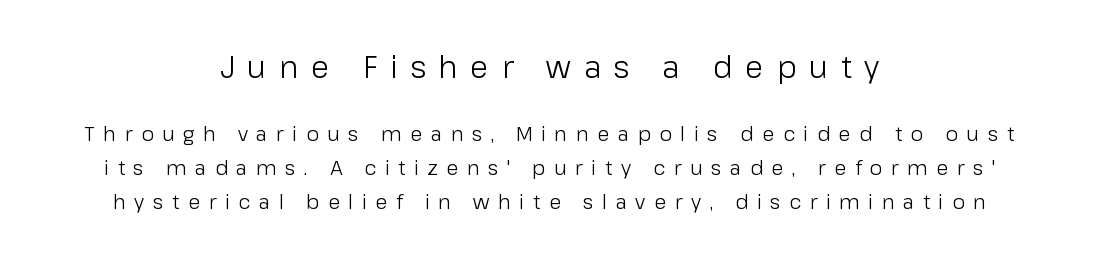
The letters advance in unequal steps, a hallmark of proportional type. Weight: regular or lighter. The emphasis by scale lands on block number one, above. What stands out about the letter spacing? Its width — letters are far apart. If you folded the block vertically in half, each line would mirror itself in length. The zone under the glyphs is completely vacant.
